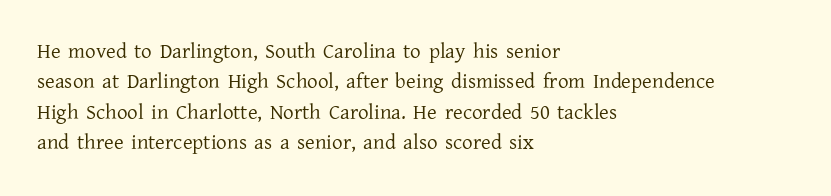
Letter spacing: default. Ink coverage per letter is moderate at most. The rag falls on the right side of this text block. Descenders are the only things crossing below the line. This block has exactly the height ordinary leading produces. This is the regular roman posture of the typeface.
